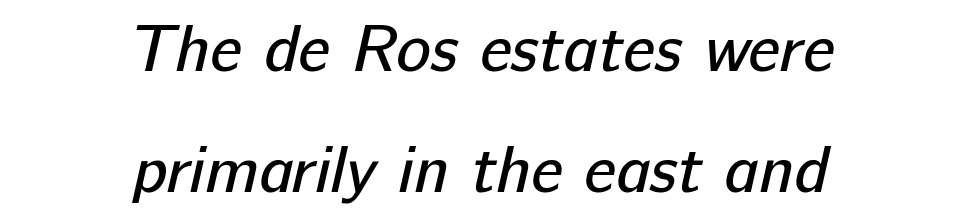
I'd call this a sans setting — the letters go barefoot. Leftover space on each line is divided equally before and after the words. Just letters on the line, the space beneath them empty. The face looks like a standard text weight, possibly lighter. Do the characters align in a grid? No, the font is proportional.
